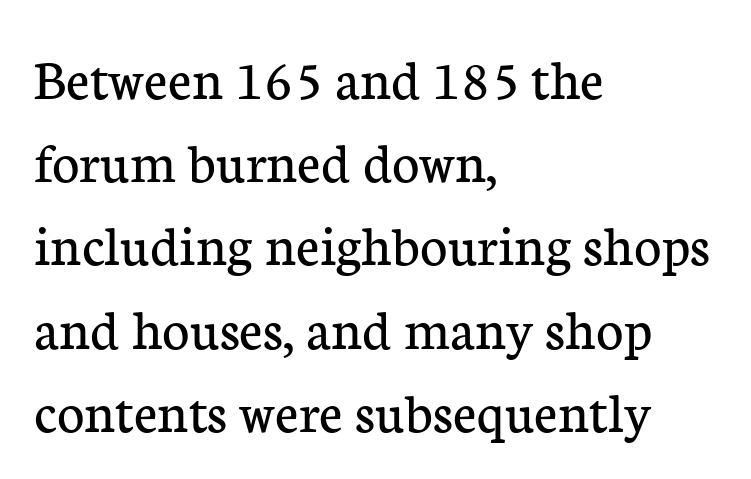
{"serif": "yes", "italic": "no", "bold": "no", "weight": "regular", "width": "normal", "stroke_contrast": "low", "x_height": "medium", "monospaced": "no", "underline": "no", "align": "left", "line_spacing": "normal", "line_spacing_ratio": 1.41, "letter_spacing": "normal", "letter_spacing_em": 0.0, "glyph_px": 59}
